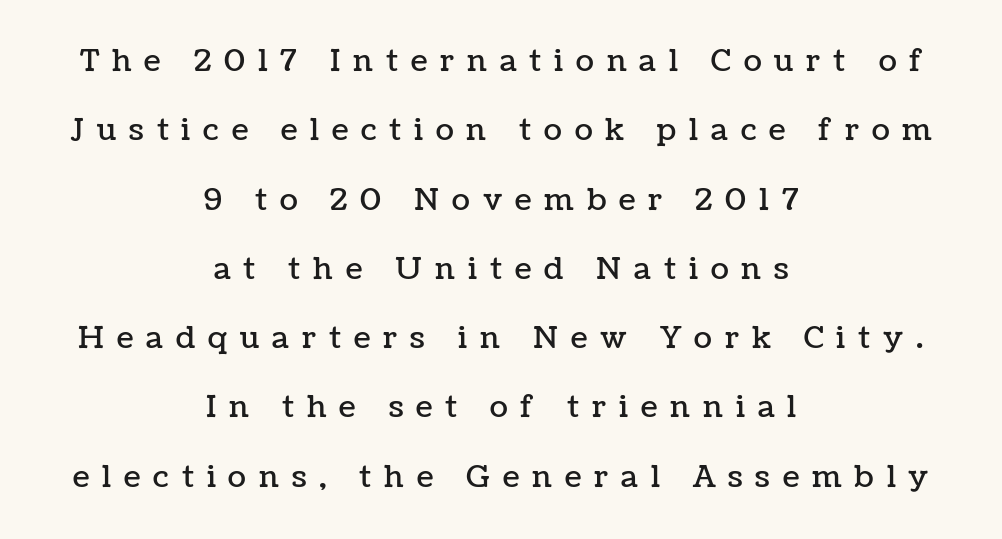
If you measured baseline to baseline, you'd find a long distance. You could not count columns in this text — the font is proportionally spaced. Letter spacing: wide. Italic: no, the glyphs are upright roman. The strip under each line holds only bare page.
